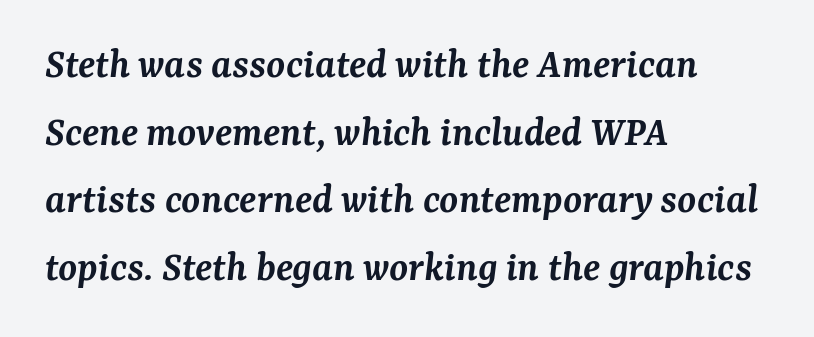
The image shows 43 px semibold serif type, italic (leaning right); set left-aligned, normal line spacing (1.57x), normal letter spacing, not underlined; medium stroke contrast and a medium x-height.
